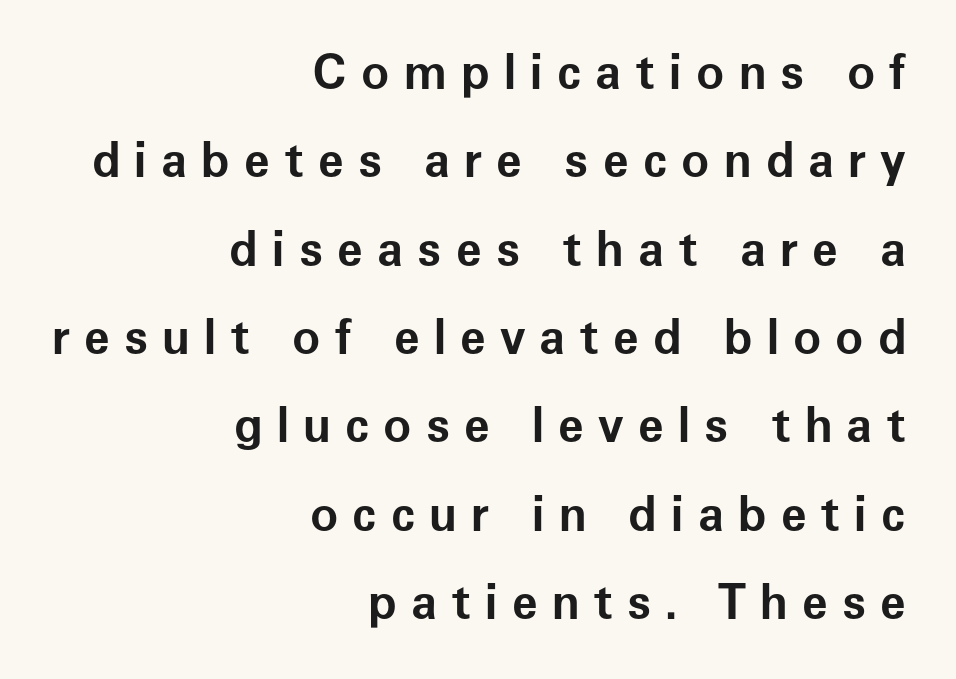
Q: Is the text bold? A: Yes.
Q: Is the text italic (slanted)? A: No, it is upright.
Q: Is the typeface a serif or a sans-serif typeface? A: Sans-serif.
Q: Is the text underlined? A: No.
Q: How is the paragraph aligned? A: Right-aligned.
Q: Is the spacing between letters normal or unusually wide? A: Unusually wide.
Q: Width (condensed, normal, or wide)? A: Normal.
Q: Stroke contrast? A: Low.
Q: x-height? A: Medium.
Q: Monospaced? A: No.
